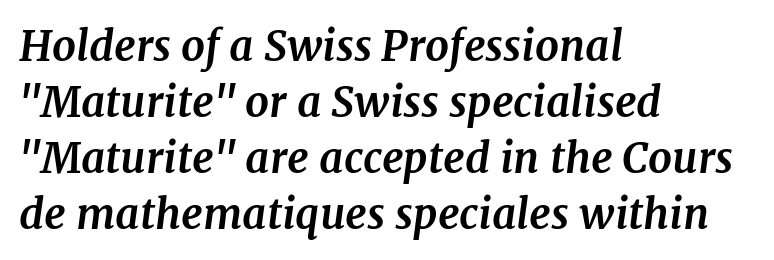
Q: Is the text bold? A: Yes.
Q: Is the text italic (slanted)? A: Yes, it leans right by about 7 degrees.
Q: Is the typeface a serif or a sans-serif typeface? A: Serif.
Q: Is the text underlined? A: No.
Q: How is the paragraph aligned? A: Left-aligned.
Q: Is the spacing between letters normal or unusually wide? A: Normal.
Q: Is the spacing between lines tight, normal or loose? A: Normal.
Q: Width (condensed, normal, or wide)? A: Normal.
Q: Stroke contrast? A: Medium.
Q: x-height? A: Medium.
Q: Monospaced? A: No.
